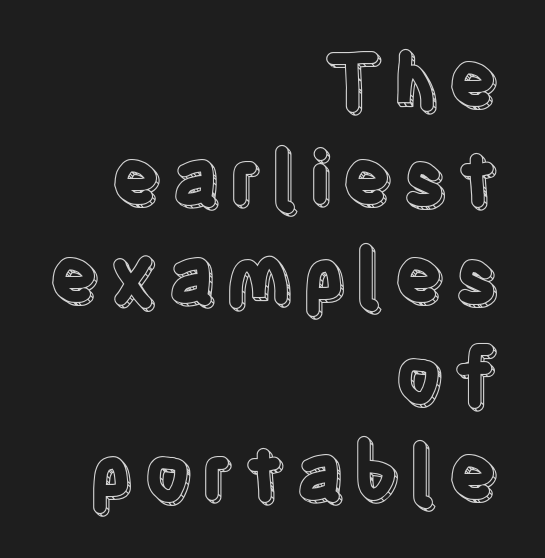
{"italic": "no", "width": "condensed", "x_height": "large", "monospaced": "no", "underline": "no", "align": "right", "line_spacing": "normal", "line_spacing_ratio": 1.31, "glyph_px": 75}
